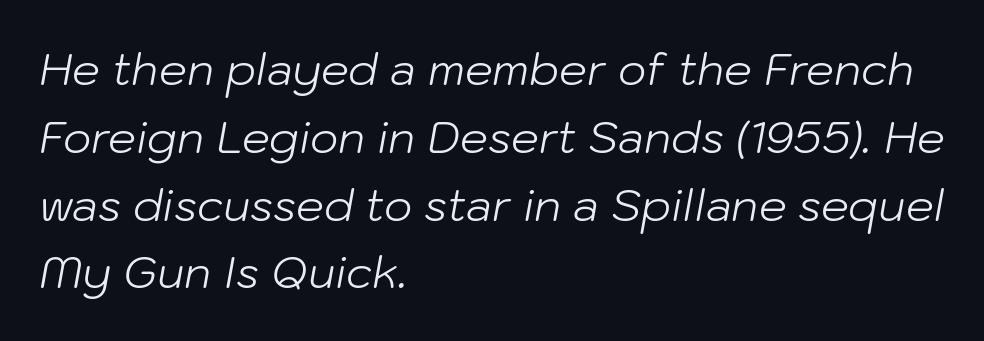
Q: Is the text bold? A: No.
Q: Is the text italic (slanted)? A: Yes, it leans right by about 10 degrees.
Q: Is the text underlined? A: No.
Q: How is the paragraph aligned? A: Left-aligned.
Q: Is the spacing between letters normal or unusually wide? A: Normal.
Q: Is the spacing between lines tight, normal or loose? A: Normal.
Q: Width (condensed, normal, or wide)? A: Normal.
Q: Stroke contrast? A: Low.
Q: x-height? A: Medium.
Q: Monospaced? A: No.
